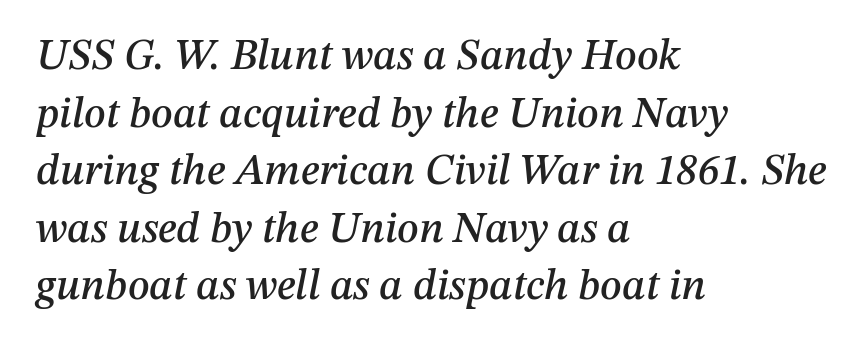
{"italic": "yes", "lean": "right", "slant_degrees": 12, "width": "normal", "stroke_contrast": "medium", "x_height": "medium", "monospaced": "no", "underline": "no", "align": "left", "line_spacing": "normal", "line_spacing_ratio": 1.34, "letter_spacing": "normal", "letter_spacing_em": 0.0, "glyph_px": 43}
